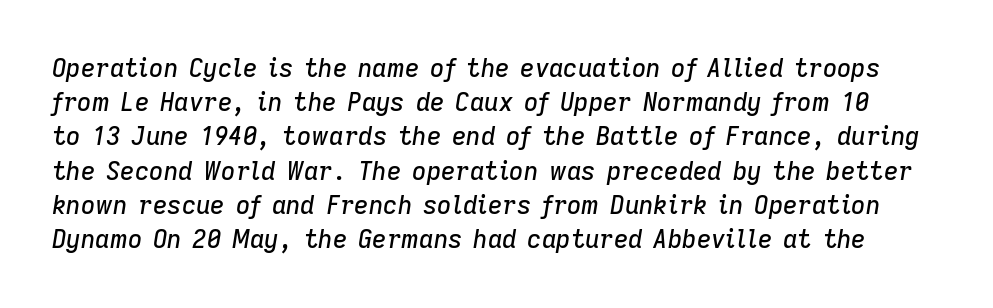
Q: Is the text italic (slanted)? A: Yes, it leans right by about 9 degrees.
Q: Is the text underlined? A: No.
Q: Is the spacing between letters normal or unusually wide? A: Normal.
Q: Is the spacing between lines tight, normal or loose? A: Normal.
